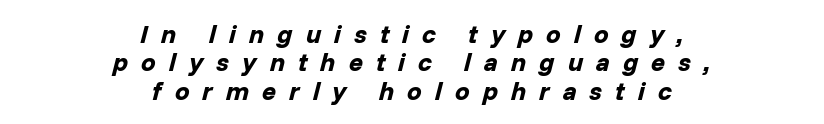
Q: Is the text bold? A: Yes.
Q: Is the text italic (slanted)? A: Yes, it leans right by about 14 degrees.
Q: Is the text underlined? A: No.
Q: How is the paragraph aligned? A: Centered.
Q: Is the spacing between letters normal or unusually wide? A: Unusually wide.
Q: Is the spacing between lines tight, normal or loose? A: Tight.
